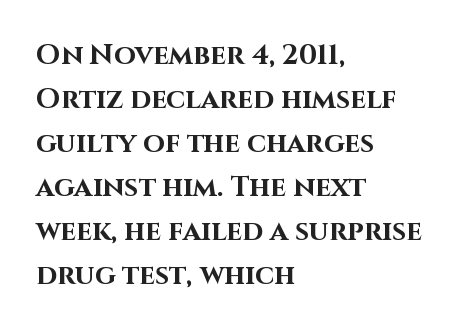
Q: Is the text bold? A: Yes.
Q: Is the text italic (slanted)? A: No, it is upright.
Q: Is the typeface a serif or a sans-serif typeface? A: Sans-serif.
Q: Is the text underlined? A: No.
Q: How is the paragraph aligned? A: Left-aligned.
Q: Is the spacing between letters normal or unusually wide? A: Normal.
Q: Is the spacing between lines tight, normal or loose? A: Normal.
Q: Width (condensed, normal, or wide)? A: Normal.
Q: Stroke contrast? A: High.
Q: x-height? A: Large.
Q: Monospaced? A: No.
